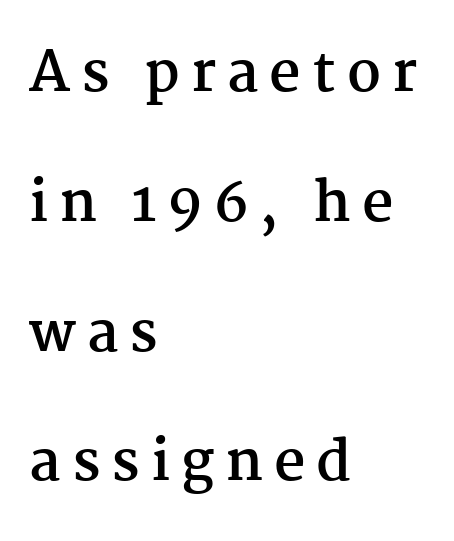
A typesetter would call this leading open, well beyond the default. This rendering features lettering with no underline. You'd pick this weight for a headline — it's a proper bold. Is this a fixed-width face? No — the glyphs have proportional, varying widths. Does the type have serifs? Yes, each stem ends in a small foot. Upright lettering throughout.
